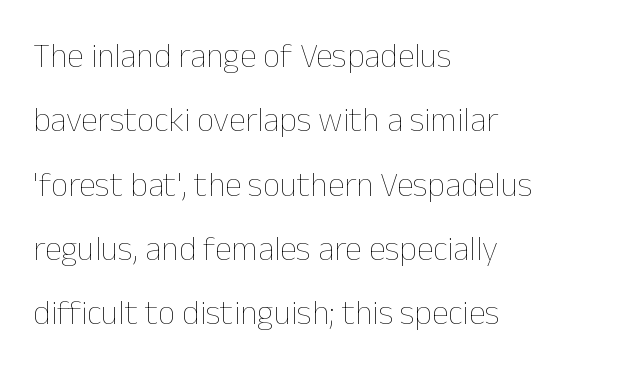
The compositor pushed each line to the left boundary. Is the letter spacing exaggerated? No — it looks like the ordinary default. A typesetter would mark this as roman, not italic. Just letters on the line, the space beneath them empty. The font sits on the lighter half of the weight spectrum, regular included. The rendering uses natural spacing where letterforms have individual widths.
